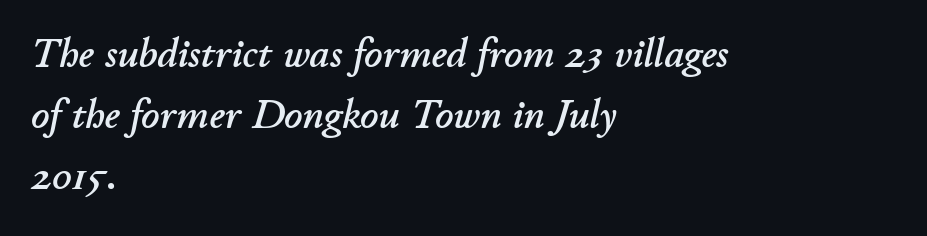
Q: Is the text italic (slanted)? A: Yes, it leans right by about 11 degrees.
Q: Is the text underlined? A: No.
Q: How is the paragraph aligned? A: Left-aligned.
Q: Is the spacing between letters normal or unusually wide? A: Normal.
Q: Is the spacing between lines tight, normal or loose? A: Normal.
Q: Width (condensed, normal, or wide)? A: Normal.
Q: Stroke contrast? A: Low.
Q: x-height? A: Small.
Q: Monospaced? A: No.
